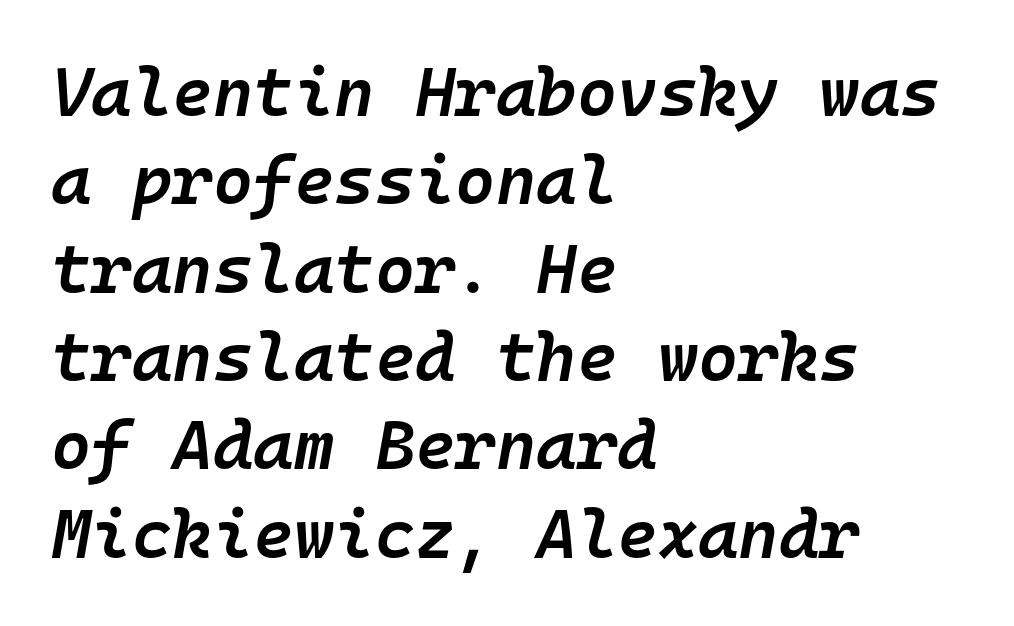
The image shows 69 px semibold type, italic (leaning right), monospaced; set left-aligned, normal line spacing (1.28x), normal letter spacing, not underlined; low stroke contrast and a medium x-height.
